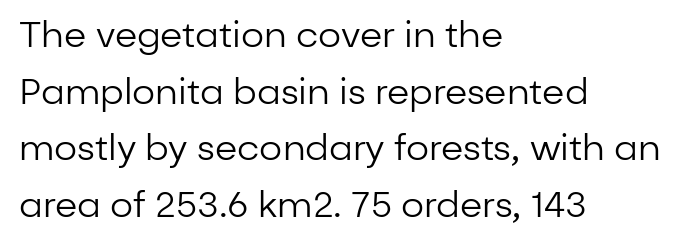
Q: Is the text bold? A: No.
Q: Is the text italic (slanted)? A: No, it is upright.
Q: Is the typeface a serif or a sans-serif typeface? A: Sans-serif.
Q: Is the text underlined? A: No.
Q: How is the paragraph aligned? A: Left-aligned.
Q: Is the spacing between letters normal or unusually wide? A: Normal.
Q: Is the spacing between lines tight, normal or loose? A: Normal.
Q: Width (condensed, normal, or wide)? A: Normal.
Q: Stroke contrast? A: Low.
Q: x-height? A: Medium.
Q: Monospaced? A: No.
